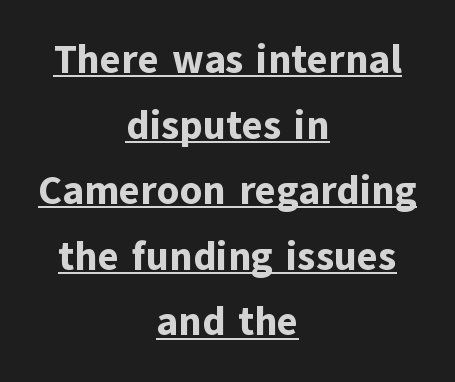
Q: Is the text bold? A: Yes.
Q: Is the text italic (slanted)? A: No, it is upright.
Q: Is the typeface a serif or a sans-serif typeface? A: Sans-serif.
Q: Is the text underlined? A: Yes.
Q: How is the paragraph aligned? A: Centered.
Q: Is the spacing between letters normal or unusually wide? A: Normal.
Q: Is the spacing between lines tight, normal or loose? A: Normal.
Q: Width (condensed, normal, or wide)? A: Normal.
Q: Stroke contrast? A: Low.
Q: x-height? A: Medium.
Q: Monospaced? A: No.
